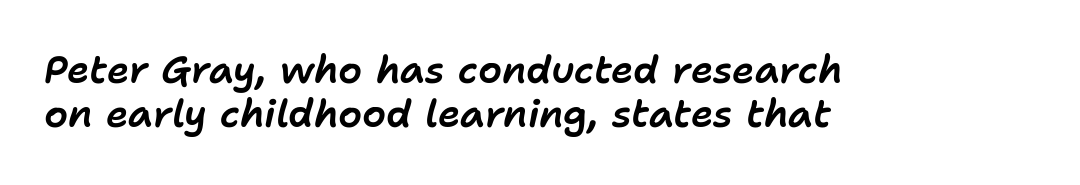
{"italic": "yes", "lean": "right", "slant_degrees": 11, "width": "normal", "stroke_contrast": "low", "x_height": "medium", "monospaced": "no", "underline": "no", "align": "left", "line_spacing_ratio": 1.17, "letter_spacing": "normal", "letter_spacing_em": 0.0, "glyph_px": 38}
